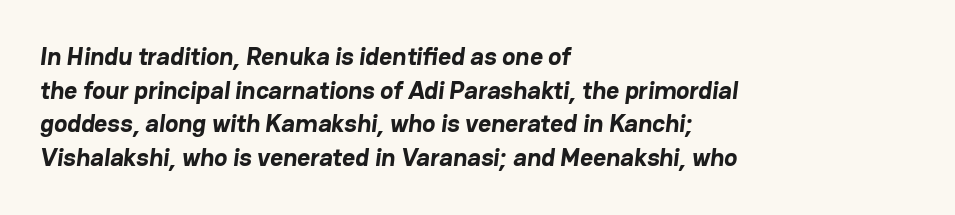
Notice how thick the strokes are: this is what a full bold looks like. This sample uses plain, unmodified letter spacing. Visually the block forms a straight wall on the left and a jagged coastline on the right. A typesetter would call this leading conventional body-copy spacing.
